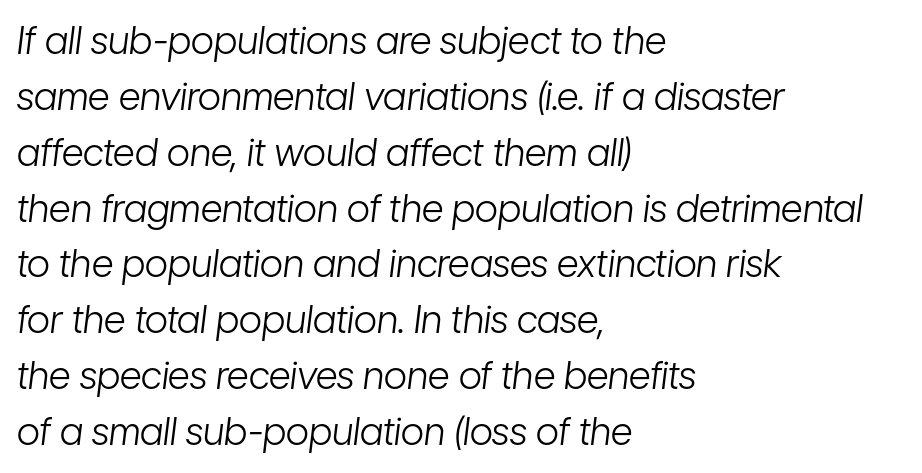
The image shows 38 px light, condensed type, italic (leaning right); set left-aligned, normal line spacing (1.47x), normal letter spacing, not underlined; low stroke contrast and a medium x-height.
